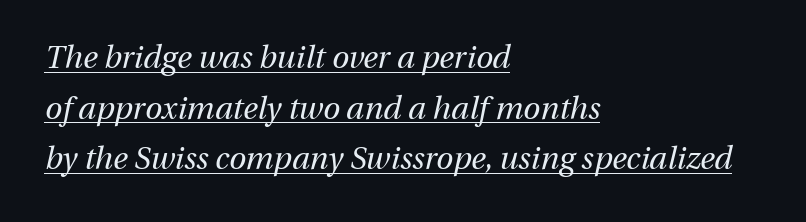
{"italic": "yes", "lean": "right", "slant_degrees": 13, "bold": "no", "weight": "regular", "width": "normal", "stroke_contrast": "medium", "x_height": "medium", "monospaced": "no", "underline": "yes", "align": "left", "line_spacing": "normal", "line_spacing_ratio": 1.63, "letter_spacing": "normal", "letter_spacing_em": 0.0, "glyph_px": 31}
